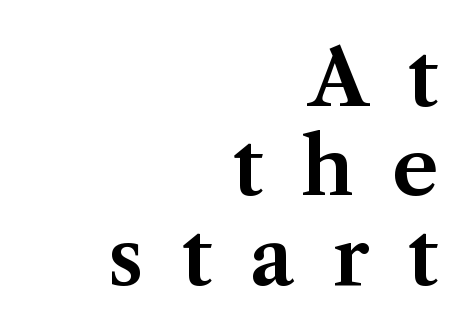
{"serif": "yes", "italic": "no", "width": "normal", "stroke_contrast": "medium", "x_height": "medium", "monospaced": "no", "underline": "no", "align": "right", "line_spacing": "tight", "line_spacing_ratio": 1.13, "letter_spacing": "wide", "letter_spacing_em": 0.48, "glyph_px": 79}
